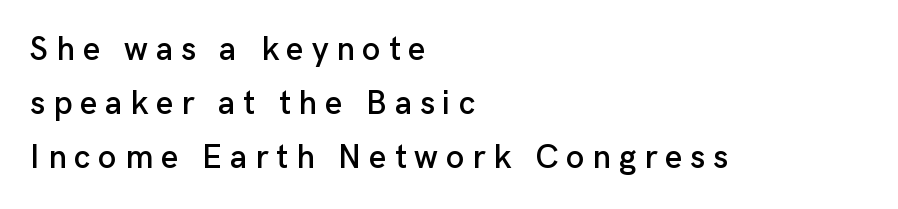
{"serif": "no", "italic": "no", "width": "normal", "stroke_contrast": "low", "x_height": "medium", "monospaced": "no", "underline": "no", "align": "left", "line_spacing": "normal", "line_spacing_ratio": 1.64, "letter_spacing": "wide", "letter_spacing_em": 0.24, "glyph_px": 33}
